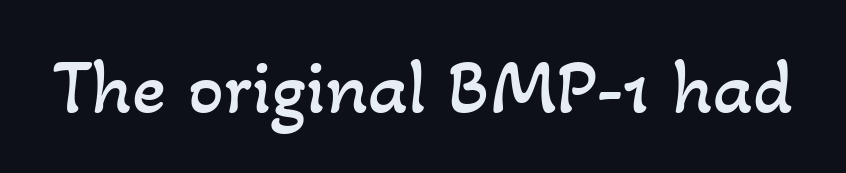
Do the characters align in a grid? No, the font is proportional. Plain, unruled lines of type. On a weight scale, this lands at 450 or below. Inter-character spacing is left at the font's built-in metrics.
